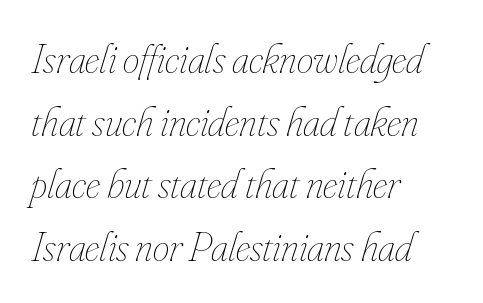
Q: Is the text bold? A: No.
Q: Is the text italic (slanted)? A: Yes, it leans right by about 16 degrees.
Q: Is the text underlined? A: No.
Q: How is the paragraph aligned? A: Left-aligned.
Q: Is the spacing between letters normal or unusually wide? A: Normal.
Q: Is the spacing between lines tight, normal or loose? A: Normal.
Q: Width (condensed, normal, or wide)? A: Condensed.
Q: Stroke contrast? A: Low.
Q: x-height? A: Small.
Q: Monospaced? A: No.
